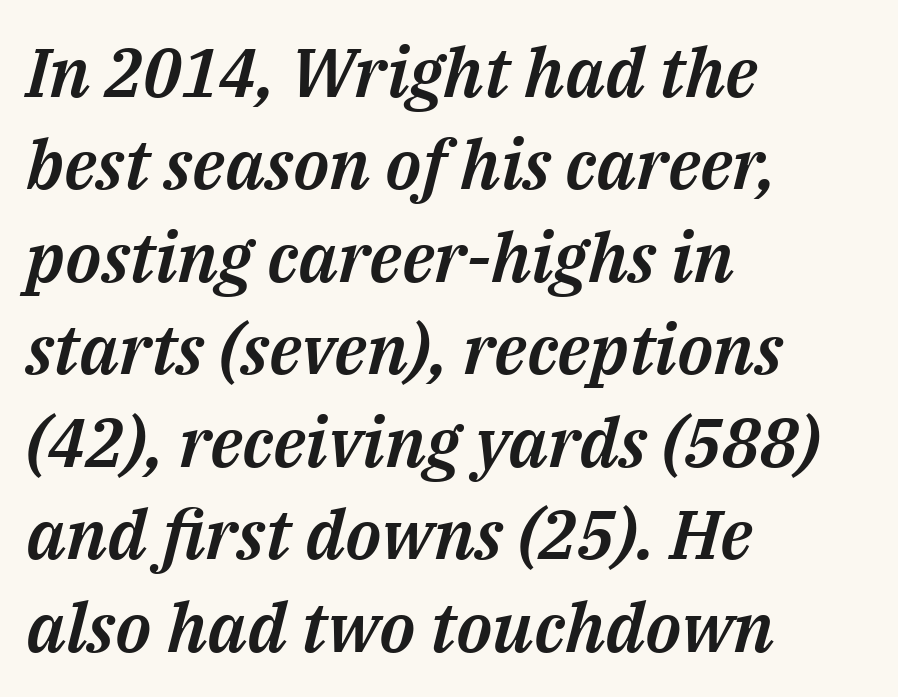
Q: Is the text italic (slanted)? A: Yes, it leans right by about 14 degrees.
Q: Is the text underlined? A: No.
Q: How is the paragraph aligned? A: Left-aligned.
Q: Is the spacing between letters normal or unusually wide? A: Normal.
Q: Is the spacing between lines tight, normal or loose? A: Normal.
Q: Width (condensed, normal, or wide)? A: Normal.
Q: Stroke contrast? A: Medium.
Q: x-height? A: Medium.
Q: Monospaced? A: No.
